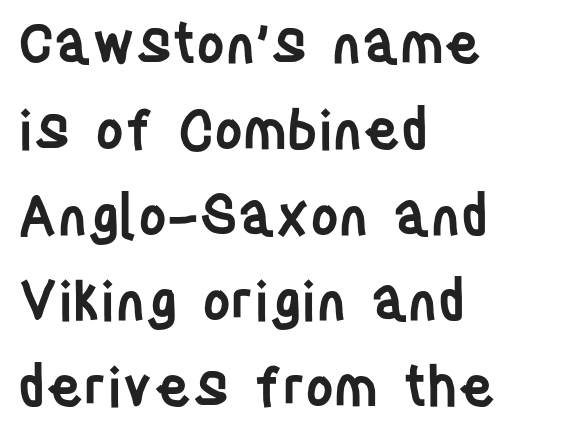
{"serif": "no", "italic": "no", "bold": "semi", "weight": "semibold", "width": "condensed", "stroke_contrast": "low", "x_height": "large", "monospaced": "no", "underline": "no", "align": "left", "line_spacing": "normal", "line_spacing_ratio": 1.56, "letter_spacing": "normal", "letter_spacing_em": 0.0, "glyph_px": 55}
